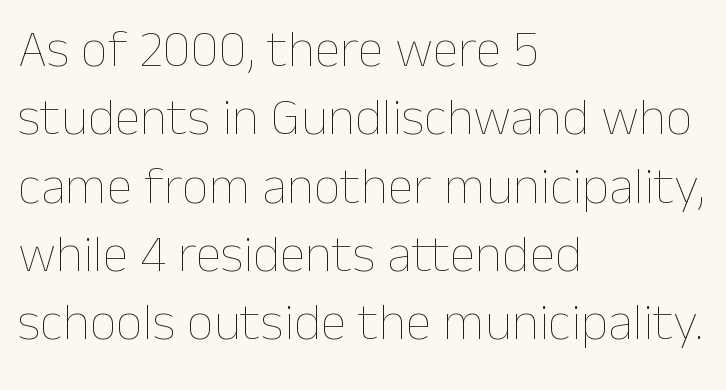
Q: Is the text bold? A: No.
Q: Is the text italic (slanted)? A: No, it is upright.
Q: Is the text underlined? A: No.
Q: How is the paragraph aligned? A: Left-aligned.
Q: Is the spacing between letters normal or unusually wide? A: Normal.
Q: Is the spacing between lines tight, normal or loose? A: Normal.
Q: Width (condensed, normal, or wide)? A: Normal.
Q: Stroke contrast? A: Low.
Q: x-height? A: Medium.
Q: Monospaced? A: No.
